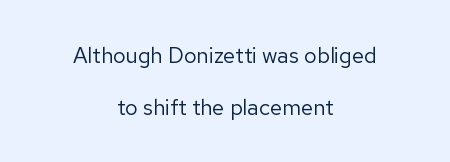
{"italic": "no", "bold": "no", "underline": "no", "align": "center", "line_spacing": "loose", "line_spacing_ratio": 2.35, "letter_spacing": "normal", "letter_spacing_em": 0.0, "glyph_px": 22}
